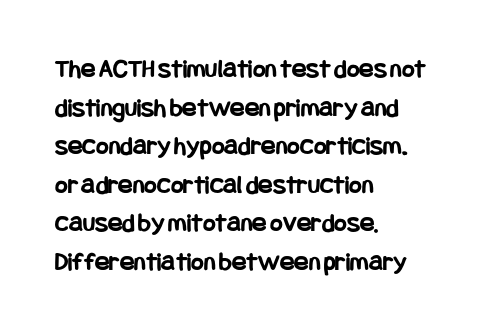
Q: Is the text bold? A: Yes.
Q: Is the text italic (slanted)? A: No, it is upright.
Q: Is the text underlined? A: No.
Q: How is the paragraph aligned? A: Left-aligned.
Q: Is the spacing between letters normal or unusually wide? A: Normal.
Q: Is the spacing between lines tight, normal or loose? A: Normal.
